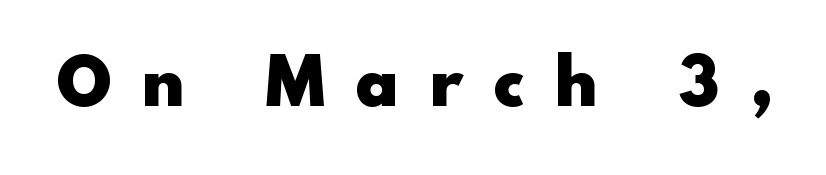
{"serif": "no", "italic": "no", "bold": "yes", "weight": "heavy", "width": "normal", "x_height": "small", "monospaced": "no", "underline": "no", "letter_spacing": "wide", "letter_spacing_em": 0.47, "glyph_px": 68}
